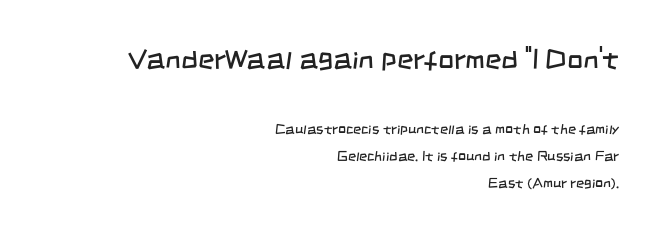
Q: Is the text bold? A: No.
Q: Is the typeface a serif or a sans-serif typeface? A: Sans-serif.
Q: Is the text underlined? A: No.
Q: How is the paragraph aligned? A: Right-aligned.
Q: Is the spacing between letters normal or unusually wide? A: Normal.
Q: Is the spacing between lines tight, normal or loose? A: Loose.
Q: Which block of text is set in a larger size, the first (top) or the second (bottom)? A: The first (top) one.
Q: Width (condensed, normal, or wide)? A: Condensed.
Q: Stroke contrast? A: Low.
Q: x-height? A: Large.
Q: Monospaced? A: No.
